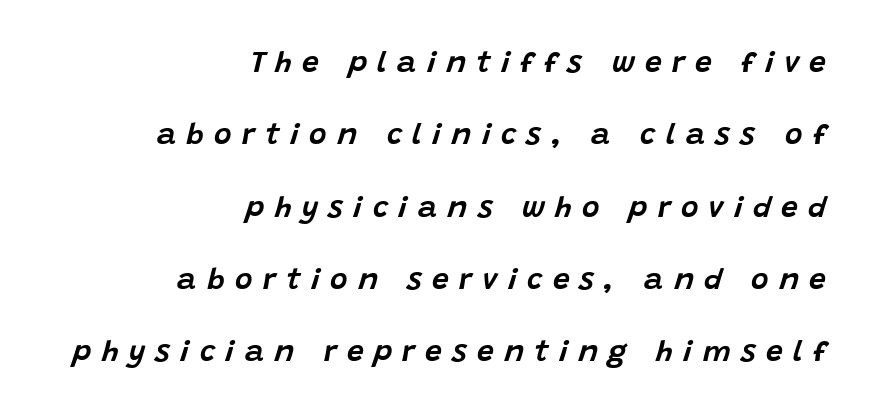
{"italic": "yes", "lean": "right", "slant_degrees": 15, "width": "normal", "stroke_contrast": "low", "x_height": "large", "monospaced": "no", "underline": "no", "align": "right", "line_spacing": "loose", "line_spacing_ratio": 2.41, "letter_spacing": "wide", "letter_spacing_em": 0.34, "glyph_px": 30}
